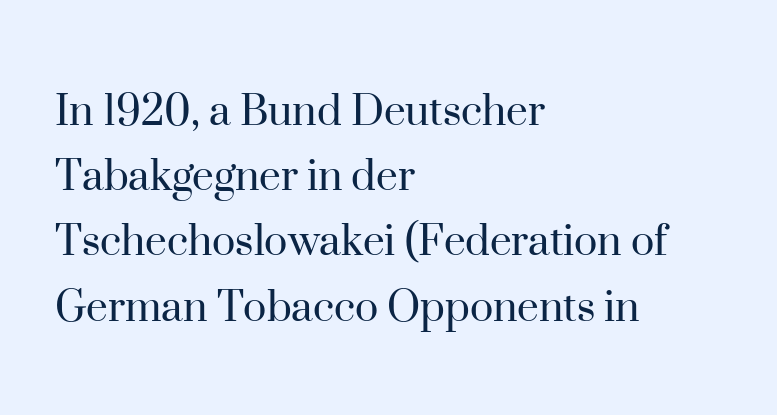
Compared with a centered layout, this one pins lines to the left instead. A light-to-regular cut is what we see here. Serif or sans? Serif — the stroke terminals have little feet. Ascenders rise straight up at ninety degrees. Rule under the text: the space is simply empty. Is there much room between lines? A standard amount, neither cramped nor airy.
